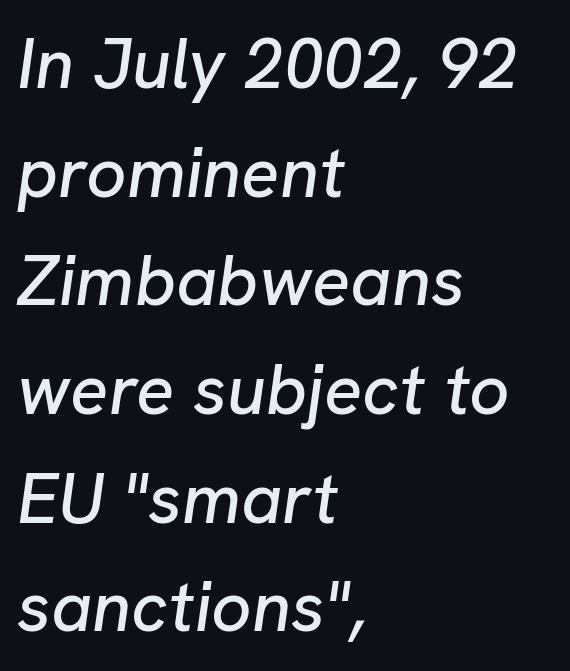
{"italic": "yes", "lean": "right", "slant_degrees": 8, "width": "normal", "stroke_contrast": "low", "x_height": "medium", "monospaced": "no", "underline": "no", "align": "left", "line_spacing": "normal", "line_spacing_ratio": 1.53, "letter_spacing": "normal", "letter_spacing_em": 0.0, "glyph_px": 71}
